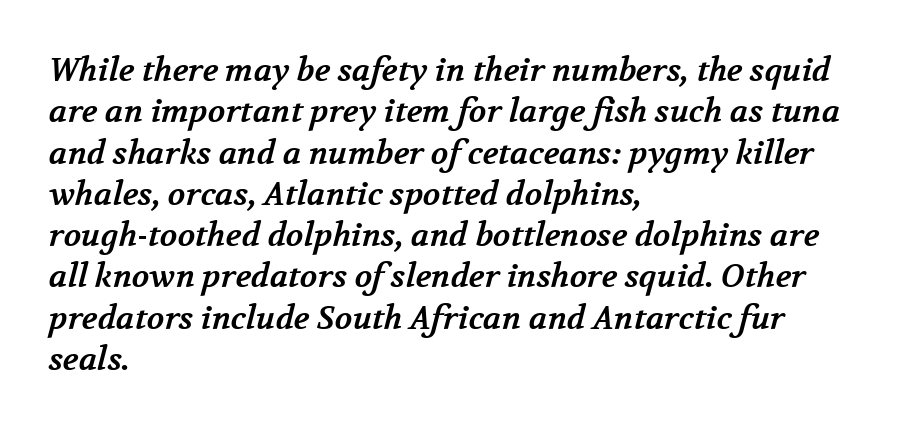
The image shows 32 px bold serif type; set left-aligned, normal line spacing (1.29x), normal letter spacing, not underlined; medium stroke contrast and a medium x-height.
